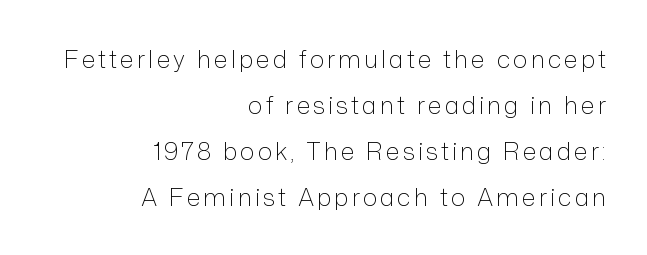
Reading down the block, your eye finds every line finishing at a fixed right position. This sample trades compactness for vertical openness between lines. Stroke thickness stays within the range of a standard reading face or lighter. The glyphs are unaccompanied by any horizontal stroke below them.
